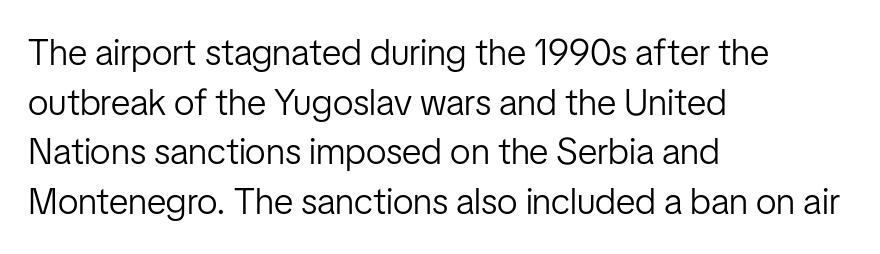
The image shows 37 px light, condensed sans-serif type, upright; set left-aligned, normal line spacing (1.34x), normal letter spacing, not underlined; low stroke contrast and a medium x-height.
